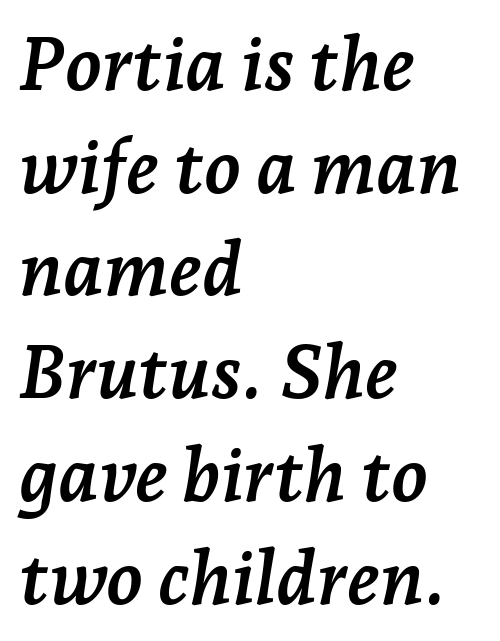
Q: Is the text bold? A: Yes.
Q: Is the text italic (slanted)? A: Yes, it leans right by about 7 degrees.
Q: Is the typeface a serif or a sans-serif typeface? A: Serif.
Q: Is the text underlined? A: No.
Q: How is the paragraph aligned? A: Left-aligned.
Q: Is the spacing between letters normal or unusually wide? A: Normal.
Q: Is the spacing between lines tight, normal or loose? A: Normal.
Q: Width (condensed, normal, or wide)? A: Normal.
Q: Stroke contrast? A: Low.
Q: x-height? A: Medium.
Q: Monospaced? A: No.
